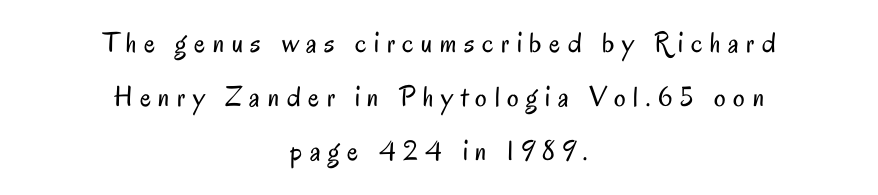
{"serif": "no", "italic": "no", "bold": "no", "weight": "regular", "width": "condensed", "stroke_contrast": "low", "x_height": "small", "monospaced": "no", "underline": "no", "align": "center", "line_spacing_ratio": 1.87, "letter_spacing": "wide", "letter_spacing_em": 0.26, "glyph_px": 29}
